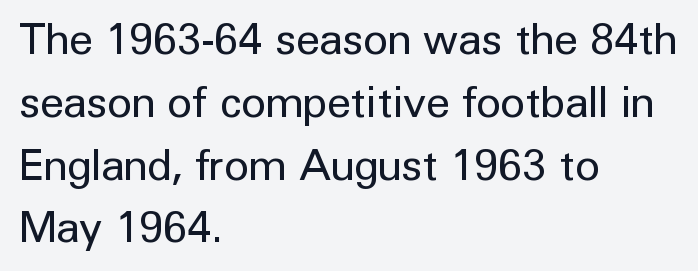
Note the varied advance widths — an 'i' is clearly narrower than an 'm'. Rendered with straight, roman letterforms. Lines of text with bare space underneath. In terms of letterspacing, this is plain default setting. Unlike a traditional serif, this face leaves its strokes unadorned. The cut favours lightness, reaching ordinary text weight at its darkest.
